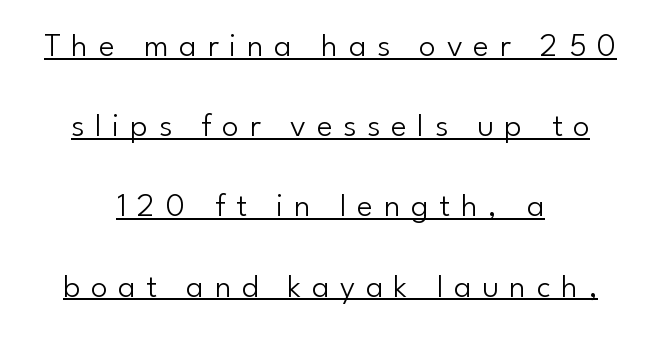
In terms of letterspacing, this is a distinctly airy, spread setting. Leading: increased. Underlining? Definitely there. These lines were composed using upright roman letters.
